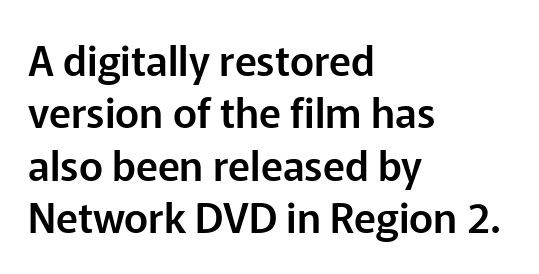
Q: Is the text italic (slanted)? A: No, it is upright.
Q: Is the typeface a serif or a sans-serif typeface? A: Sans-serif.
Q: Is the text underlined? A: No.
Q: How is the paragraph aligned? A: Left-aligned.
Q: Is the spacing between letters normal or unusually wide? A: Normal.
Q: Is the spacing between lines tight, normal or loose? A: Normal.
Q: Width (condensed, normal, or wide)? A: Normal.
Q: Stroke contrast? A: Low.
Q: x-height? A: Medium.
Q: Monospaced? A: No.
